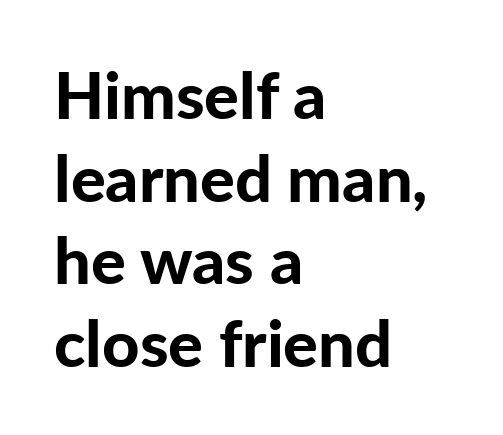
The image shows 65 px bold sans-serif type, upright; set left-aligned, normal line spacing (1.27x), normal letter spacing, not underlined; low stroke contrast and a medium x-height.
